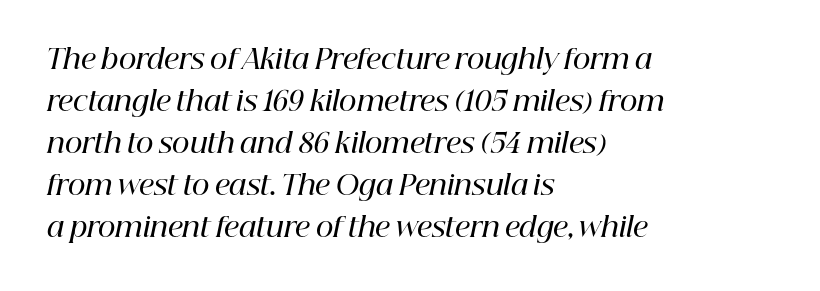
The image shows 27 px text type, italic (leaning right); set left-aligned, normal line spacing (1.56x), normal letter spacing, not underlined.
